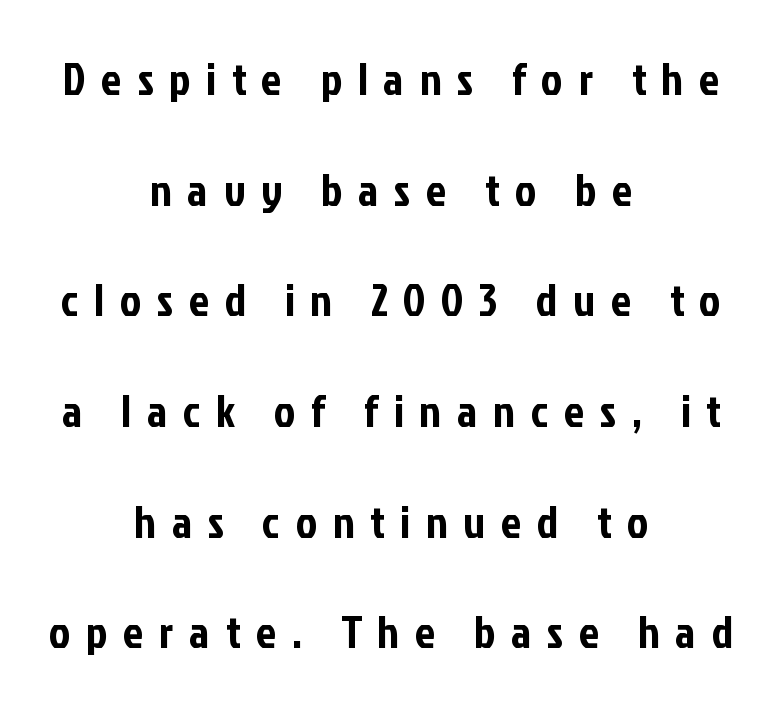
The font family rendered here belongs to the sans-serif group. Both edges are ragged and mirror each other, which tells us the setting is centered. Lines of text with bare space underneath. When letters stand straight like this, we call the style roman or upright. One glance says open: line gaps are wider than usual. Spacing between characters has been opened up far beyond the box default.
